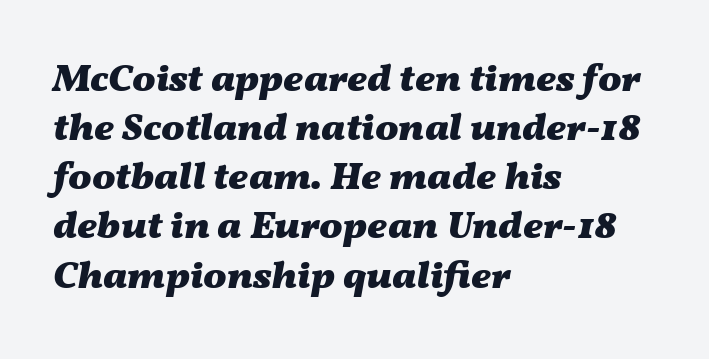
Q: Is the text bold? A: Yes.
Q: Is the text italic (slanted)? A: Yes, it leans right by about 11 degrees.
Q: Is the text underlined? A: No.
Q: How is the paragraph aligned? A: Left-aligned.
Q: Is the spacing between letters normal or unusually wide? A: Normal.
Q: Is the spacing between lines tight, normal or loose? A: Normal.
Q: Width (condensed, normal, or wide)? A: Wide.
Q: Stroke contrast? A: Medium.
Q: x-height? A: Medium.
Q: Monospaced? A: No.
